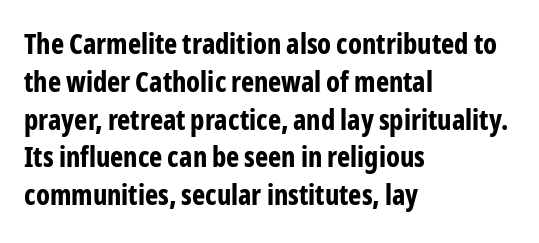
Q: Is the text bold? A: Yes.
Q: Is the text italic (slanted)? A: No, it is upright.
Q: Is the typeface a serif or a sans-serif typeface? A: Sans-serif.
Q: Is the text underlined? A: No.
Q: How is the paragraph aligned? A: Left-aligned.
Q: Is the spacing between letters normal or unusually wide? A: Normal.
Q: Is the spacing between lines tight, normal or loose? A: Normal.
Q: Width (condensed, normal, or wide)? A: Condensed.
Q: Stroke contrast? A: Low.
Q: x-height? A: Medium.
Q: Monospaced? A: No.
